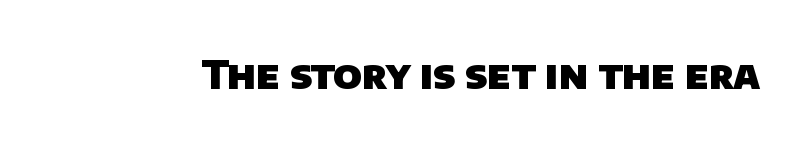
Q: Is the text bold? A: Yes.
Q: Is the typeface a serif or a sans-serif typeface? A: Sans-serif.
Q: Is the text underlined? A: No.
Q: Is the spacing between letters normal or unusually wide? A: Normal.
Q: Width (condensed, normal, or wide)? A: Normal.
Q: Stroke contrast? A: Low.
Q: x-height? A: Large.
Q: Monospaced? A: No.
